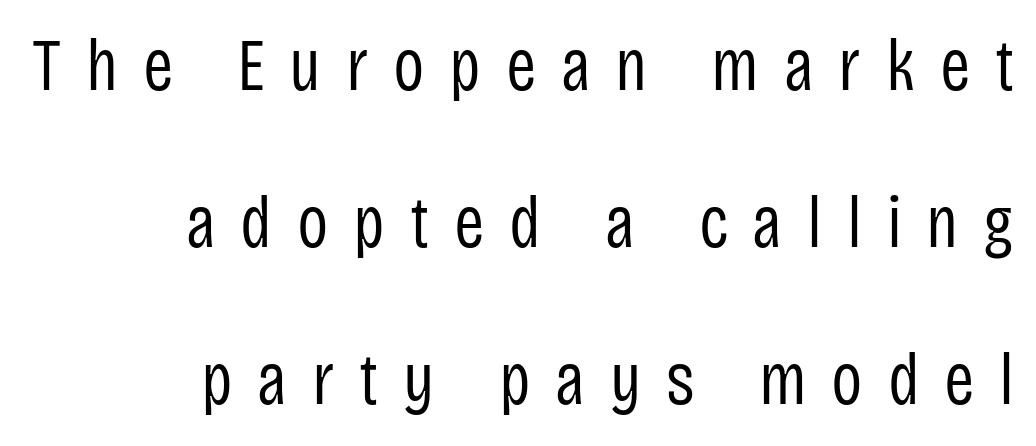
{"serif": "no", "italic": "no", "bold": "no", "weight": "regular", "width": "condensed", "stroke_contrast": "low", "x_height": "large", "monospaced": "no", "underline": "no", "align": "right", "line_spacing": "loose", "line_spacing_ratio": 2.15, "letter_spacing": "wide", "letter_spacing_em": 0.34, "glyph_px": 73}
